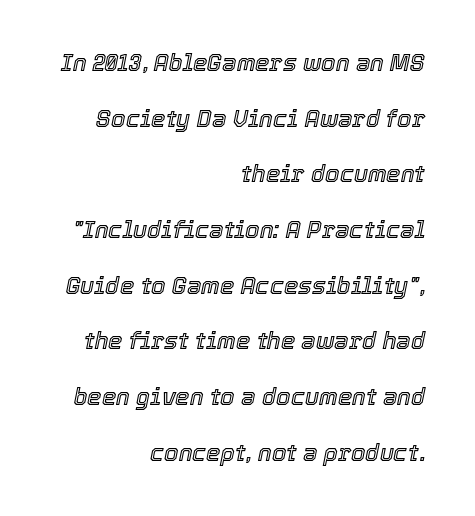
Q: Is the text italic (slanted)? A: Yes, it leans right by about 12 degrees.
Q: Is the text underlined? A: No.
Q: How is the paragraph aligned? A: Right-aligned.
Q: Is the spacing between letters normal or unusually wide? A: Normal.
Q: Is the spacing between lines tight, normal or loose? A: Loose.
